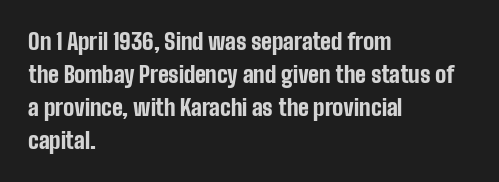
You'd pick this weight for a headline — it's a proper bold. The lettering holds an erect, upright posture throughout. Glance below the letters and you will spot only blank space. Layout note: lines flush left. Characters follow at the spacing the type designer built in. These lines sit exactly where default settings would place them.
